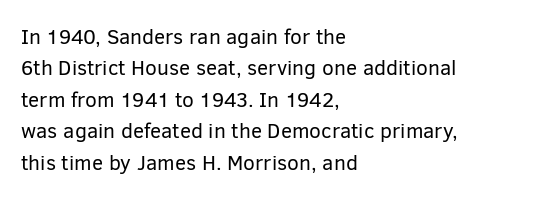
Each row of text sits above clean, open space. Italic? Not at all — the glyphs are vertical. Typeset ragged right — the left edge is the straight one. Each word holds together tightly as a unit, with standard inter-letter gaps. Interline gaps are of average width in this sample.
